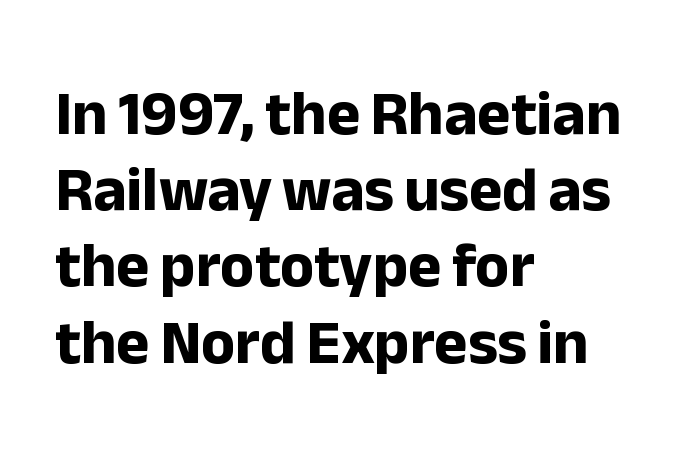
{"serif": "no", "italic": "no", "bold": "yes", "weight": "bold", "width": "normal", "stroke_contrast": "low", "x_height": "medium", "monospaced": "no", "underline": "no", "align": "left", "line_spacing_ratio": 1.21, "letter_spacing": "normal", "letter_spacing_em": 0.0, "glyph_px": 63}
